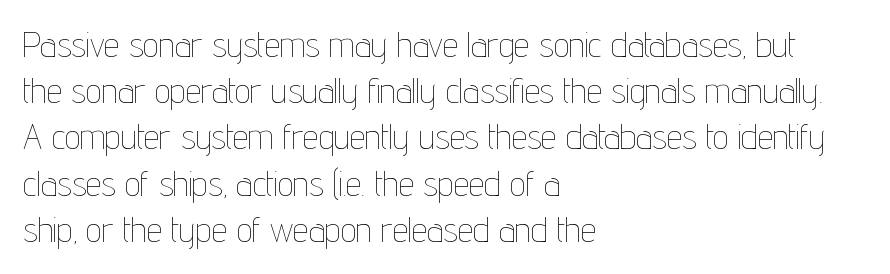
Visually the block forms a straight wall on the left and a jagged coastline on the right. This is roman type, the default non-slanted kind. Bare-footed words on every line. The horizontal fit of the characters is conventional and even. This is not heavy type; no bold has been used. Line spacing here is normal.
